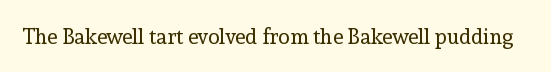
Q: Is the text bold? A: No.
Q: Is the text italic (slanted)? A: No, it is upright.
Q: Is the text underlined? A: No.
Q: Is the spacing between letters normal or unusually wide? A: Normal.
